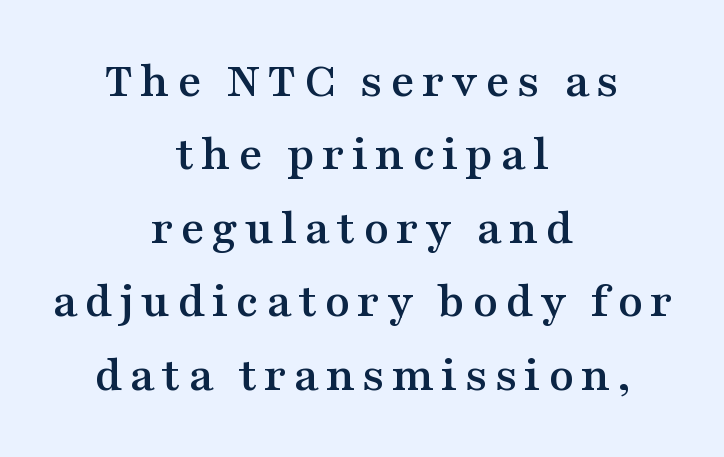
{"serif": "yes", "italic": "no", "width": "wide", "stroke_contrast": "medium", "x_height": "medium", "monospaced": "no", "underline": "no", "align": "center", "line_spacing": "normal", "line_spacing_ratio": 1.44, "glyph_px": 51}
